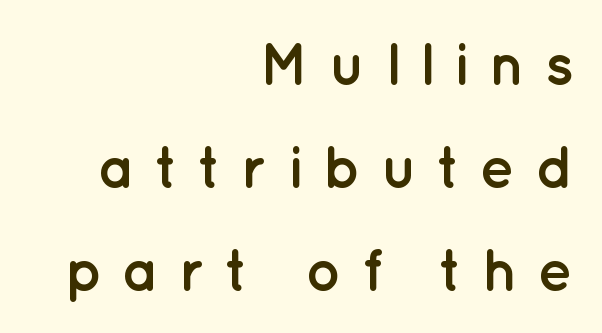
The image shows 59 px semibold sans-serif type, upright; set right-aligned, line spacing 1.75x, unusually wide letter spacing (+0.33 em), not underlined; low stroke contrast and a medium x-height.
